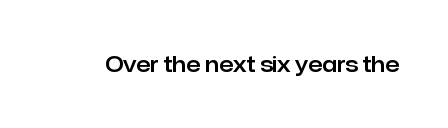
Every character sits straight up, as roman type does. The string is rendered with underlining switched off. Students, note that the glyphs here touch the page at normal intervals.
